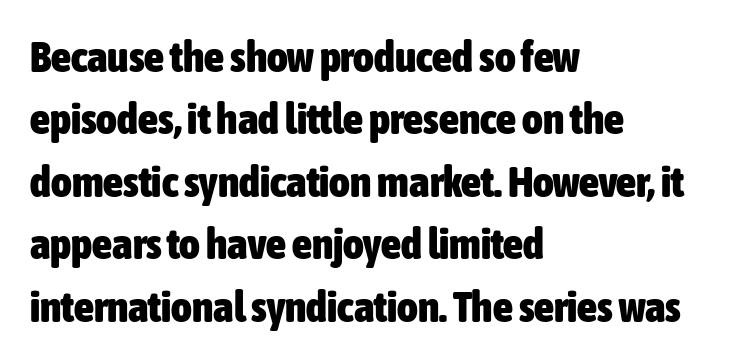
{"serif": "no", "italic": "no", "bold": "yes", "weight": "heavy", "width": "condensed", "stroke_contrast": "low", "x_height": "medium", "monospaced": "no", "underline": "no", "align": "left", "line_spacing": "normal", "line_spacing_ratio": 1.42, "letter_spacing": "normal", "letter_spacing_em": 0.0, "glyph_px": 44}
